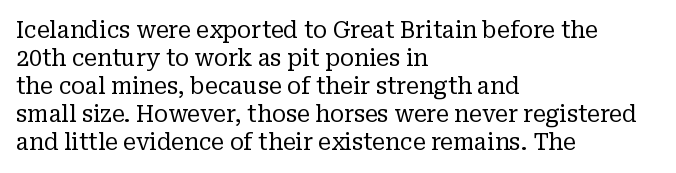
Q: Is the text bold? A: No.
Q: Is the text italic (slanted)? A: No, it is upright.
Q: Is the text underlined? A: No.
Q: How is the paragraph aligned? A: Left-aligned.
Q: Is the spacing between letters normal or unusually wide? A: Normal.
